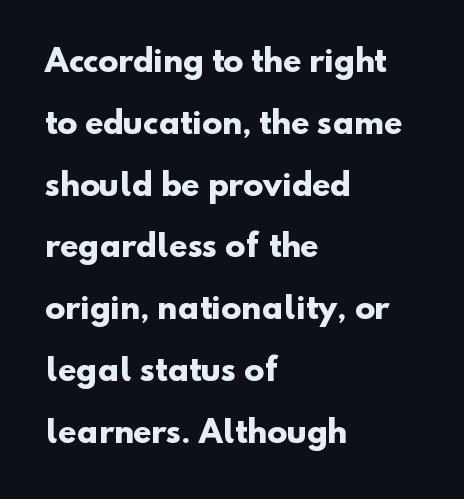
The image shows 30 px heavy sans-serif type; set left-aligned, loose line spacing (2.06x), normal letter spacing, not underlined; low stroke contrast and a small x-height.
